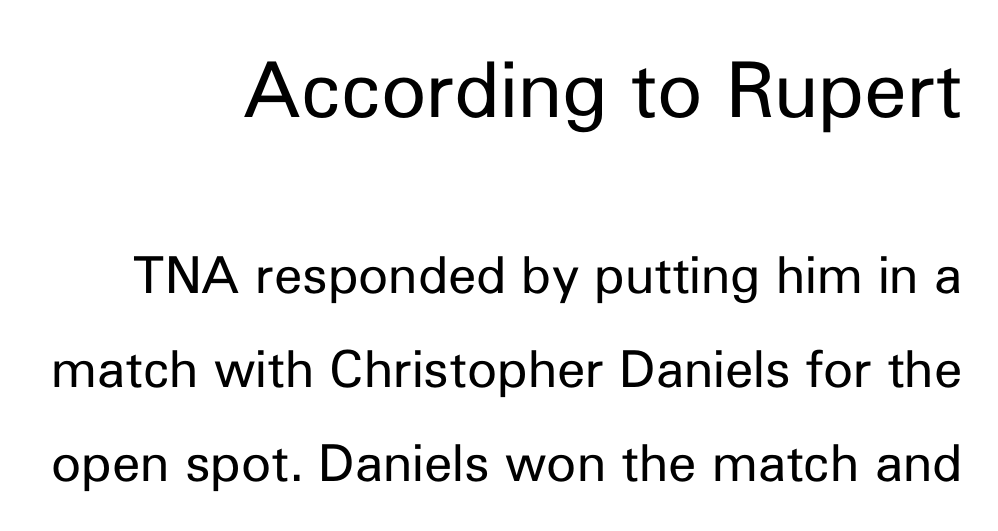
{"serif": "no", "italic": "no", "bold": "no", "weight": "regular", "width": "normal", "stroke_contrast": "low", "x_height": "medium", "monospaced": "no", "underline": "no", "align": "right", "line_spacing_ratio": 1.84, "letter_spacing": "normal", "letter_spacing_em": 0.0, "larger_block": "first", "size_ratio": 1.51, "glyph_px": 77}
